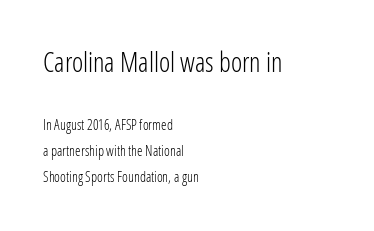
Characters remain perfectly vertical along every line. Size contrast runs from large at the top to small at the bottom. Weight class: somewhere from thin through regular. The gap between lines stays unmarked. No extra tracking has been applied to these lines. Which margin do the lines hug? The left one — the right edge is uneven.
